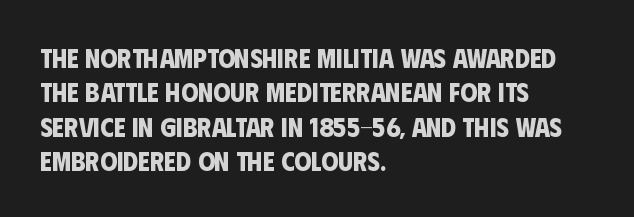
{"bold": "yes", "underline": "no", "align": "left", "line_spacing": "normal", "line_spacing_ratio": 1.27, "letter_spacing": "normal", "letter_spacing_em": 0.0, "glyph_px": 27}
